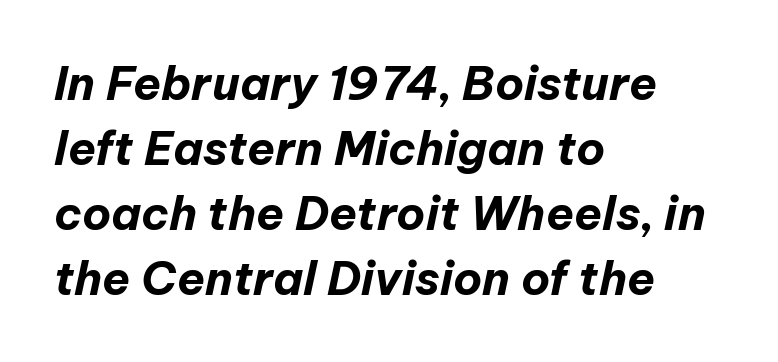
The image shows 46 px bold type, italic (leaning right); set left-aligned, normal line spacing (1.41x), normal letter spacing, not underlined; low stroke contrast and a medium x-height.
